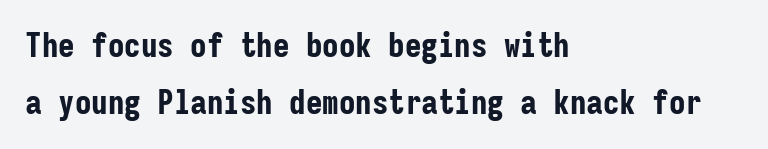
{"serif": "no", "italic": "no", "bold": "yes", "weight": "bold", "width": "condensed", "stroke_contrast": "low", "x_height": "medium", "monospaced": "yes", "underline": "no", "align": "left", "line_spacing_ratio": 1.72, "letter_spacing": "normal", "letter_spacing_em": 0.0, "glyph_px": 33}
